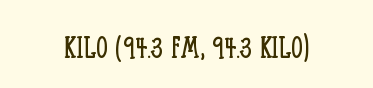
The image shows 36 px light, condensed serif type, upright; set centered, normal letter spacing, not underlined; low stroke contrast and a large x-height.
